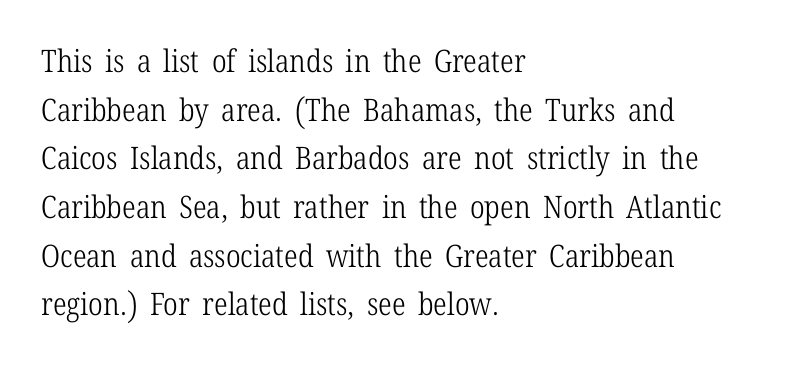
The image shows 31 px light, condensed serif type, upright; set left-aligned, normal line spacing (1.57x), normal letter spacing, not underlined; low stroke contrast and a medium x-height.
